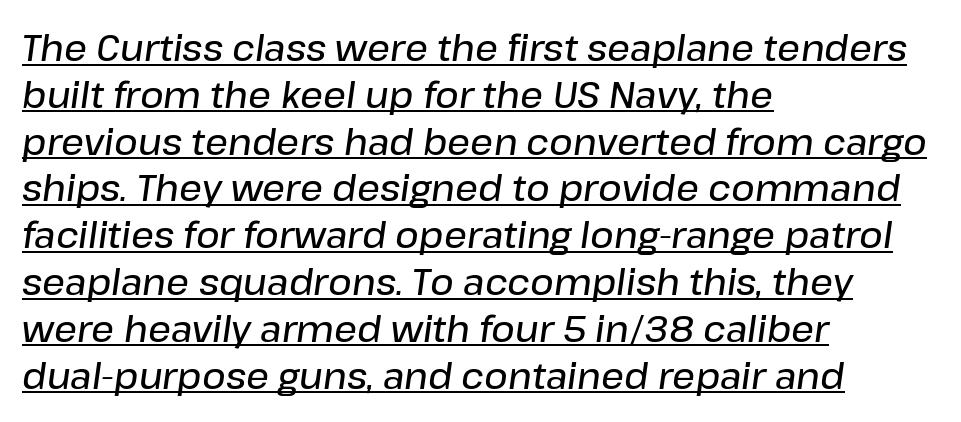
The passage shown has conventional tracking throughout. The string is rendered with underlining switched on. This block has exactly the height ordinary leading produces. Typesetter's note: demi weight, one step under bold. In CSS terms this would be text-align: left.
